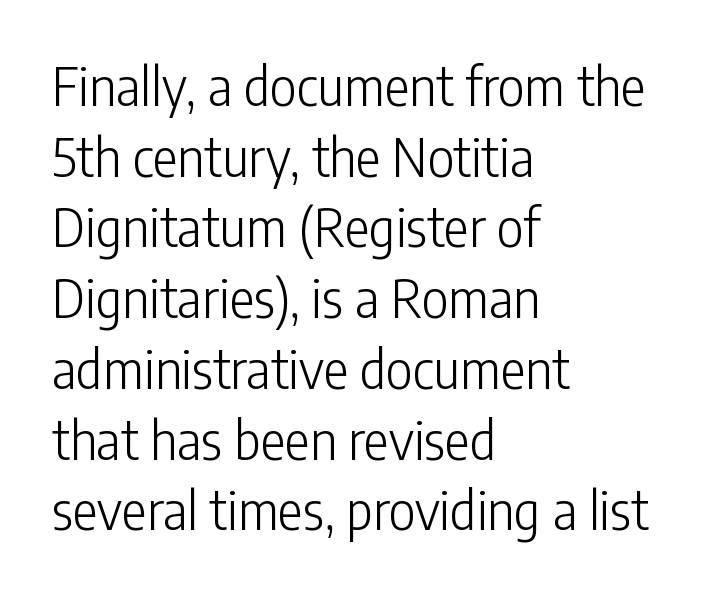
The rendering anchors every line to the left-hand side. The letters look calm and open, with moderate or lighter stems. The lines sit at an ordinary, default distance from one another. The designer went with a sans here, leaving each stem footless. Posture: straight, roman, zero tilt. Here the glyphs are tracked normally, forming tight word shapes.
